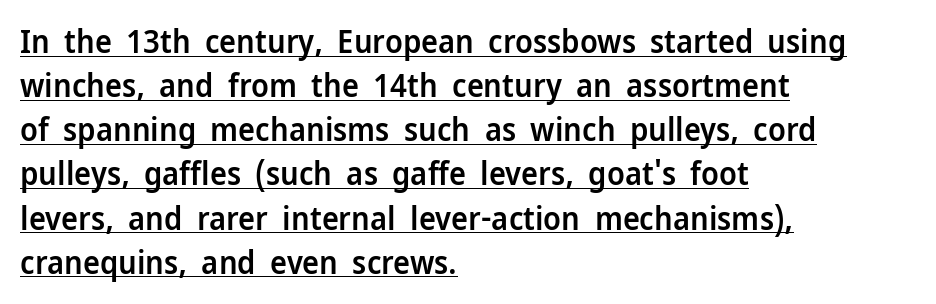
{"serif": "no", "italic": "no", "bold": "semi", "weight": "semibold", "width": "normal", "stroke_contrast": "low", "x_height": "medium", "monospaced": "no", "underline": "yes", "align": "left", "line_spacing": "normal", "line_spacing_ratio": 1.38, "letter_spacing": "normal", "letter_spacing_em": 0.0, "glyph_px": 32}
